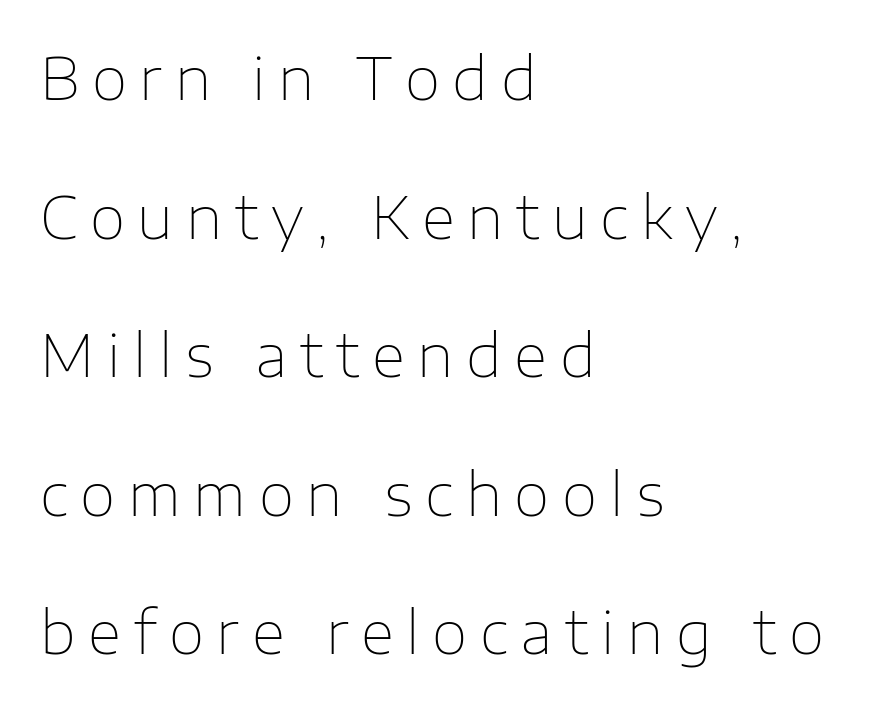
Q: Is the text bold? A: No.
Q: Is the text italic (slanted)? A: No, it is upright.
Q: Is the typeface a serif or a sans-serif typeface? A: Sans-serif.
Q: Is the text underlined? A: No.
Q: How is the paragraph aligned? A: Left-aligned.
Q: Is the spacing between letters normal or unusually wide? A: Unusually wide.
Q: Is the spacing between lines tight, normal or loose? A: Loose.
Q: Width (condensed, normal, or wide)? A: Normal.
Q: Stroke contrast? A: Low.
Q: x-height? A: Medium.
Q: Monospaced? A: No.
